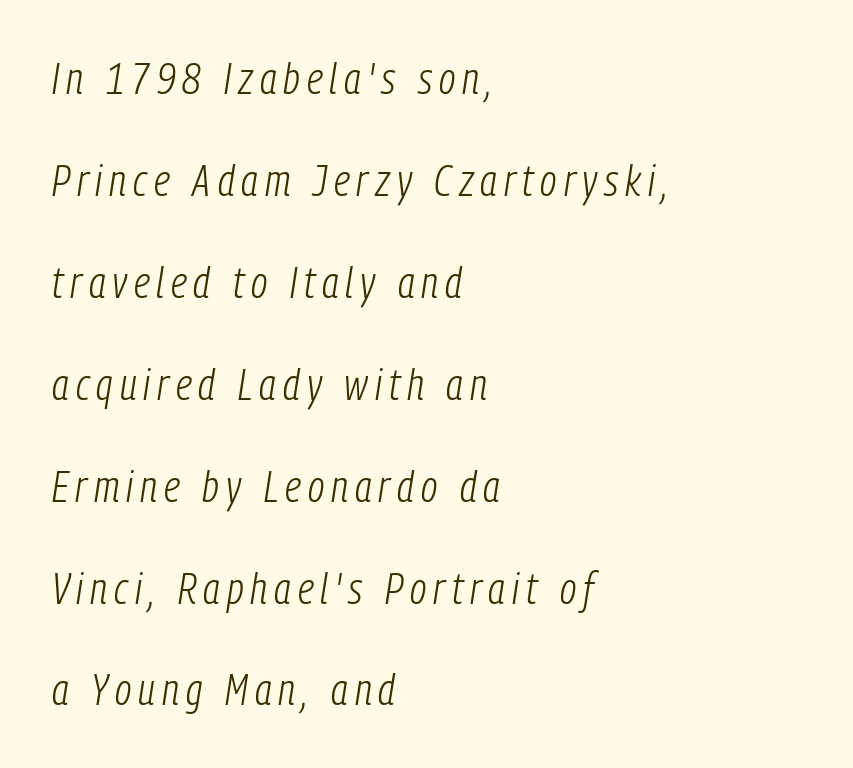
Airy leading. The font sits on the lighter half of the weight spectrum, regular included. Line starts are locked; line ends wander. You could not count columns in this text — the font is proportionally spaced. These lines were composed using italics.
